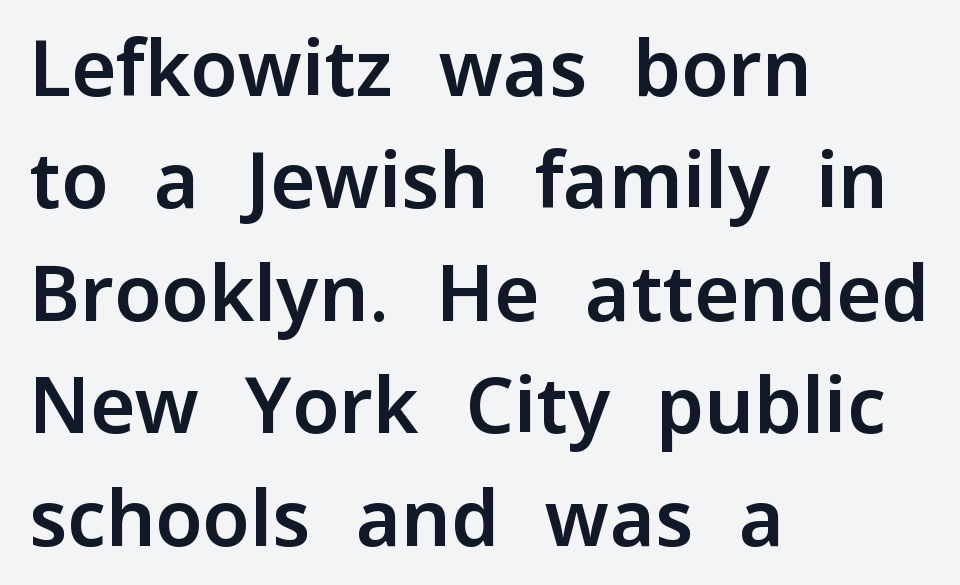
Q: Is the text italic (slanted)? A: No, it is upright.
Q: Is the typeface a serif or a sans-serif typeface? A: Sans-serif.
Q: Is the text underlined? A: No.
Q: How is the paragraph aligned? A: Left-aligned.
Q: Is the spacing between letters normal or unusually wide? A: Normal.
Q: Is the spacing between lines tight, normal or loose? A: Normal.
Q: Width (condensed, normal, or wide)? A: Normal.
Q: Stroke contrast? A: Low.
Q: x-height? A: Medium.
Q: Monospaced? A: No.
